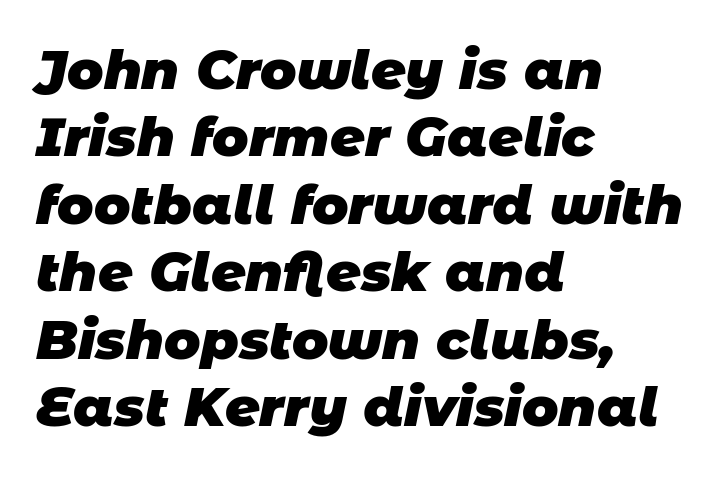
The image shows 54 px heavy sans-serif type; set left-aligned, normal line spacing (1.25x), normal letter spacing, not underlined; low stroke contrast and a large x-height.
